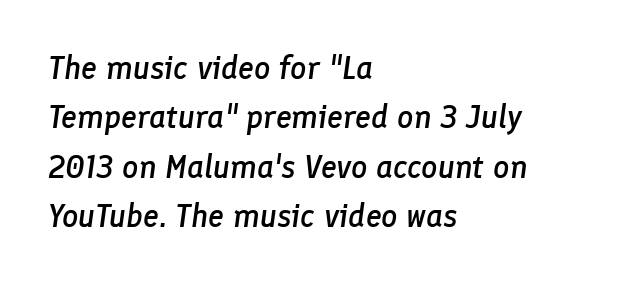
Posture: slanted. If you measured baseline to baseline, you'd find a middling distance. The face used here is rendered with its standard letterfit. The foot of each line stays bare and open. Is this a fixed-width face? No — the glyphs have proportional, varying widths.
